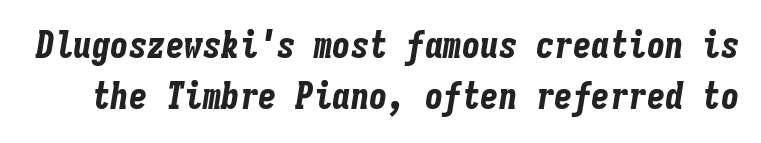
Q: Is the text bold? A: Yes.
Q: Is the text italic (slanted)? A: Yes, it leans right by about 9 degrees.
Q: Is the text underlined? A: No.
Q: Is the spacing between letters normal or unusually wide? A: Normal.
Q: Is the spacing between lines tight, normal or loose? A: Normal.
Q: Width (condensed, normal, or wide)? A: Condensed.
Q: Stroke contrast? A: Low.
Q: x-height? A: Medium.
Q: Monospaced? A: Yes.
